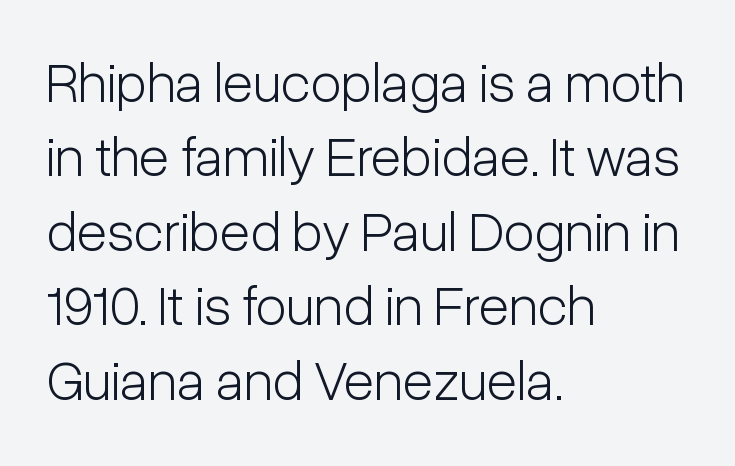
{"serif": "no", "italic": "no", "bold": "no", "weight": "light", "width": "condensed", "stroke_contrast": "low", "x_height": "medium", "monospaced": "no", "underline": "no", "align": "left", "line_spacing": "normal", "line_spacing_ratio": 1.33, "letter_spacing": "normal", "letter_spacing_em": 0.0, "glyph_px": 56}
